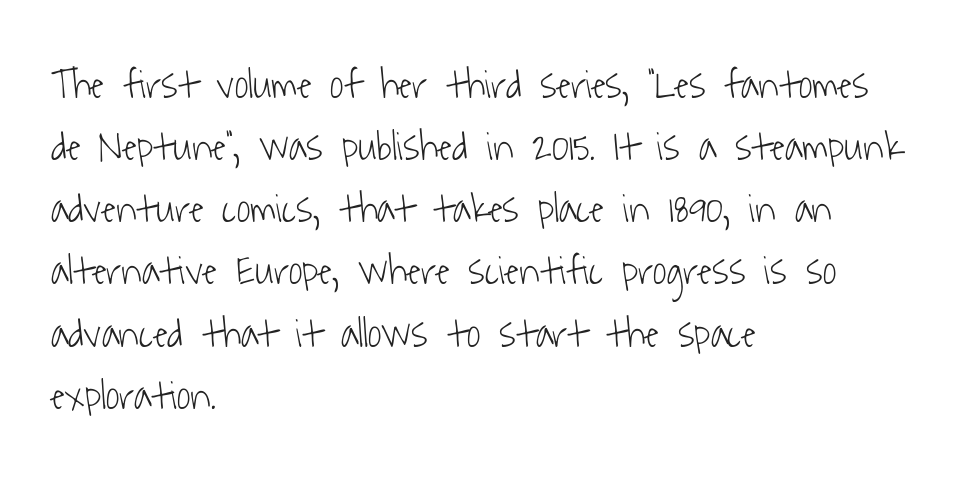
The image shows 42 px light, condensed sans-serif type; set left-aligned, normal line spacing (1.48x), normal letter spacing, not underlined; low stroke contrast and a medium x-height.
